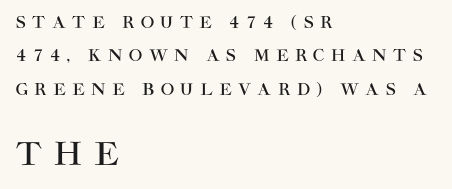
The lines are quadded left. The glyphs in this specimen are sans serif. The letters advance in unequal steps, a hallmark of proportional type. The letterforms stand isolated, each surrounded by extra space.
